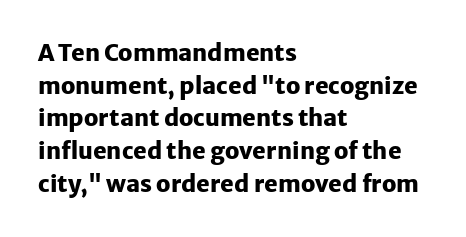
Q: Is the text bold? A: Yes.
Q: Is the text italic (slanted)? A: No, it is upright.
Q: Is the text underlined? A: No.
Q: How is the paragraph aligned? A: Left-aligned.
Q: Is the spacing between letters normal or unusually wide? A: Normal.
Q: Is the spacing between lines tight, normal or loose? A: Normal.
